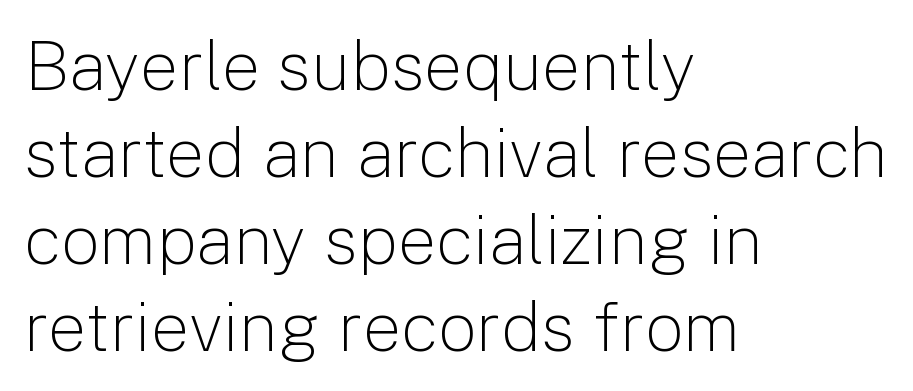
The image shows 69 px light sans-serif type, upright; set left-aligned, normal line spacing (1.26x), normal letter spacing, not underlined; low stroke contrast and a medium x-height.
